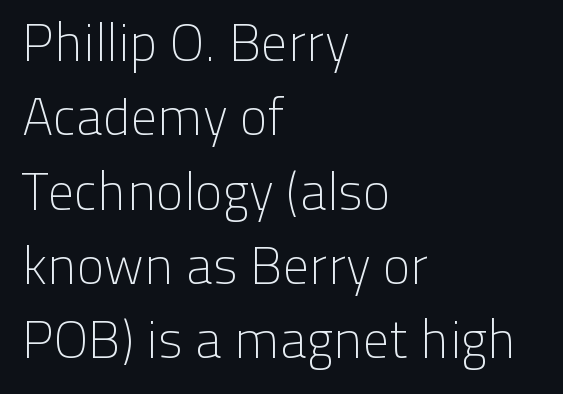
The image shows 52 px light sans-serif type, upright; set left-aligned, normal line spacing (1.43x), normal letter spacing, not underlined; low stroke contrast and a medium x-height.
